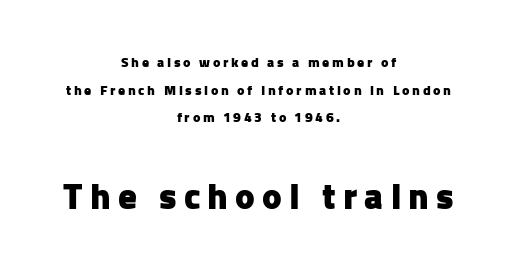
The image shows 37 px heavy sans-serif type, upright; set centered, loose line spacing (1.97x), not underlined; the second (bottom) block is 2.64x larger; low stroke contrast and a medium x-height.
